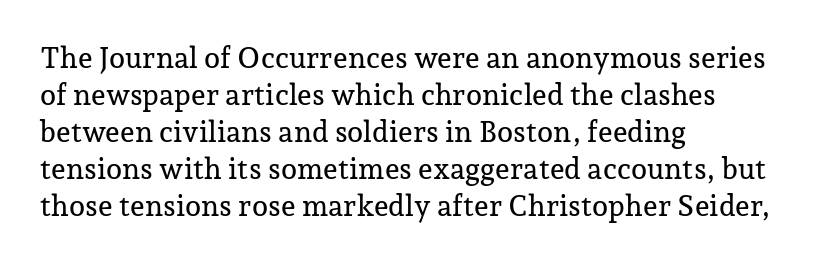
Descender tails drop into unmarked territory. Honestly, the row spacing looks completely unremarkable. Inter-character spacing is left at the font's built-in metrics. You could not count columns in this text — the font is proportionally spaced. Is the block centered? No — it sits flush against the left margin.
